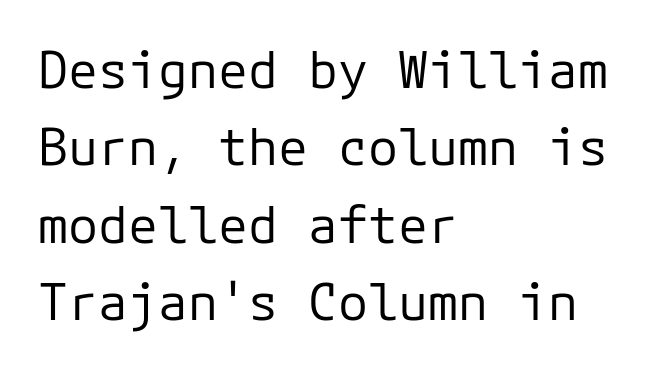
Q: Is the text bold? A: No.
Q: Is the text italic (slanted)? A: No, it is upright.
Q: Is the typeface a serif or a sans-serif typeface? A: Sans-serif.
Q: Is the text underlined? A: No.
Q: How is the paragraph aligned? A: Left-aligned.
Q: Is the spacing between letters normal or unusually wide? A: Normal.
Q: Is the spacing between lines tight, normal or loose? A: Normal.
Q: Width (condensed, normal, or wide)? A: Normal.
Q: Stroke contrast? A: Low.
Q: x-height? A: Medium.
